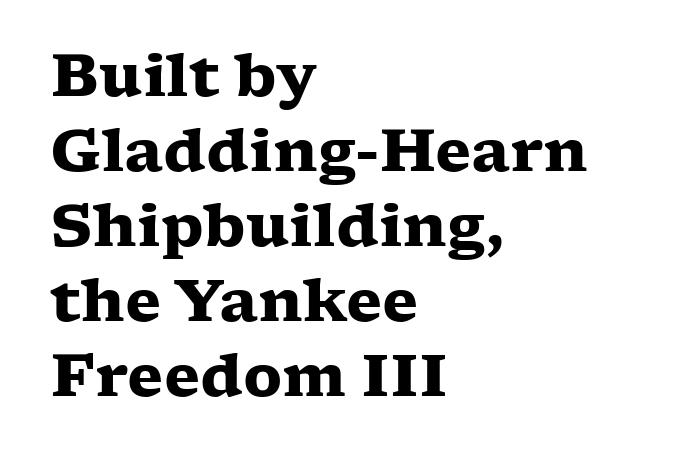
Typesetter's note: full bold, strokes at maximum text heaviness. Look at the bottom of the vertical strokes: they flare into serifs here. The passage shown has conventional tracking throughout. Each letter keeps its own natural width here, so spacing adapts to shape. The area under the type is left untouched. Line spacing here is normal.
